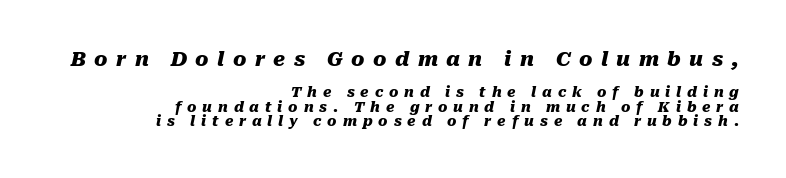
Q: Is the text bold? A: Yes.
Q: Is the text italic (slanted)? A: Yes, it leans right by about 10 degrees.
Q: Is the text underlined? A: No.
Q: How is the paragraph aligned? A: Right-aligned.
Q: Is the spacing between letters normal or unusually wide? A: Unusually wide.
Q: Is the spacing between lines tight, normal or loose? A: Tight.
Q: Which block of text is set in a larger size, the first (top) or the second (bottom)? A: The first (top) one.
